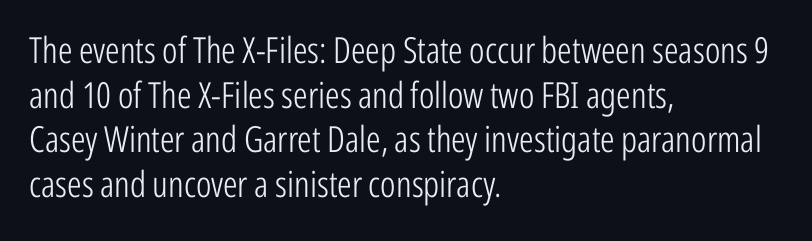
A sans-serif font was chosen for this passage. The string is rendered with underlining switched off. The strokes are not fattened; the text isn't bold. Glyph-to-glyph distance matches everyday printed text. Posture: upright roman. The typesetter chose a ragged-right arrangement here.
